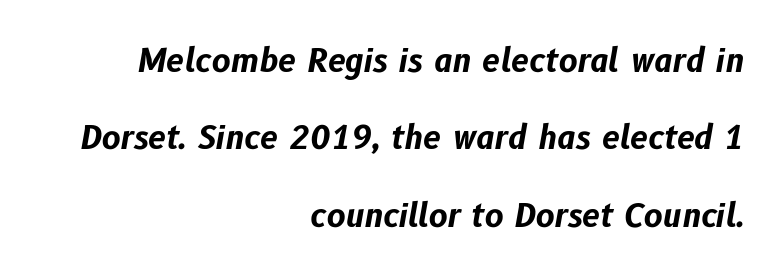
The image shows 32 px bold type, italic (leaning right); set right-aligned, loose line spacing (2.42x), normal letter spacing, not underlined; low stroke contrast and a medium x-height.
